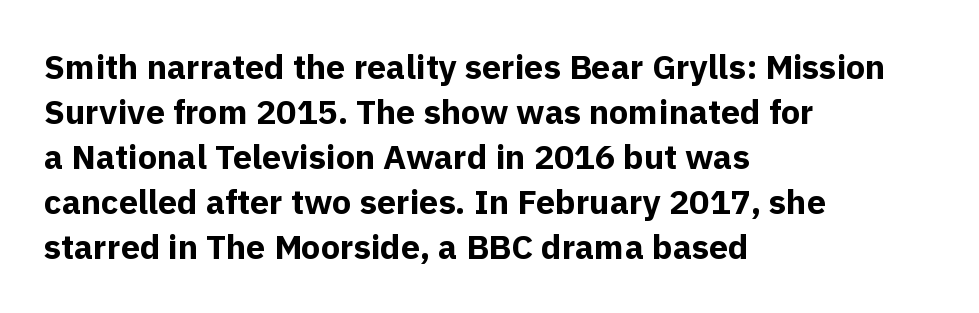
Q: Is the text bold? A: Yes.
Q: Is the text italic (slanted)? A: No, it is upright.
Q: Is the typeface a serif or a sans-serif typeface? A: Sans-serif.
Q: Is the text underlined? A: No.
Q: How is the paragraph aligned? A: Left-aligned.
Q: Is the spacing between letters normal or unusually wide? A: Normal.
Q: Is the spacing between lines tight, normal or loose? A: Normal.
Q: Width (condensed, normal, or wide)? A: Normal.
Q: x-height? A: Medium.
Q: Monospaced? A: No.
